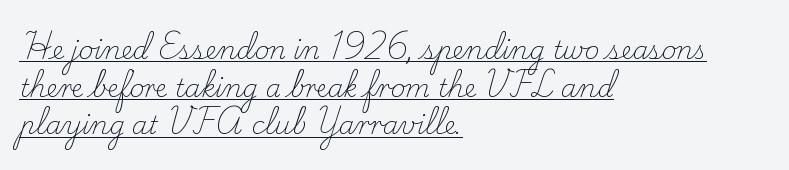
Weight: regular or lighter. The ragged edge is on the right, which tells us the setting is flush left. The rendered words wear a rule along their underside. Caption: standard tracking, unaltered. Notice how descenders clear the ascenders below comfortably — that's standard leading.
